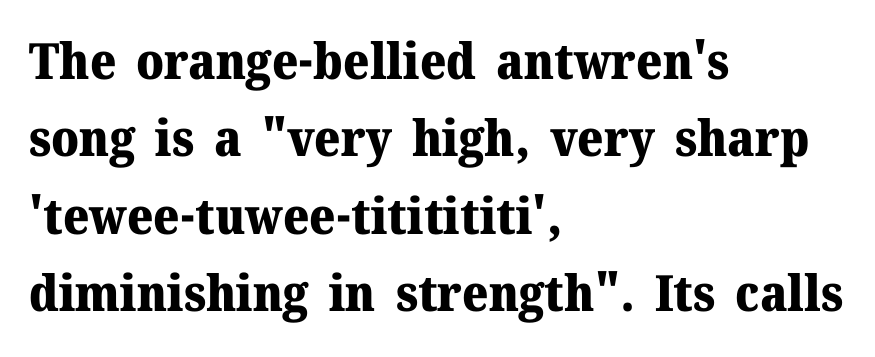
The image shows 50 px heavy serif type, upright; set left-aligned, normal line spacing (1.55x), normal letter spacing, not underlined; medium stroke contrast and a medium x-height.
